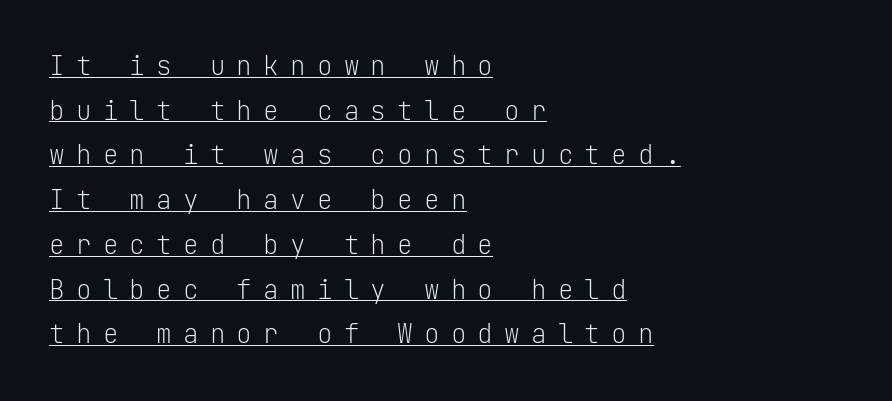
{"italic": "no", "bold": "no", "underline": "yes", "align": "left", "line_spacing_ratio": 1.72, "letter_spacing": "wide", "letter_spacing_em": 0.43, "glyph_px": 26}
